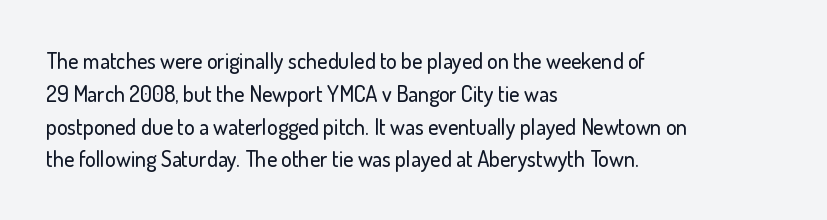
The image shows 22 px text type, upright; set left-aligned, normal line spacing (1.49x), normal letter spacing, not underlined.
